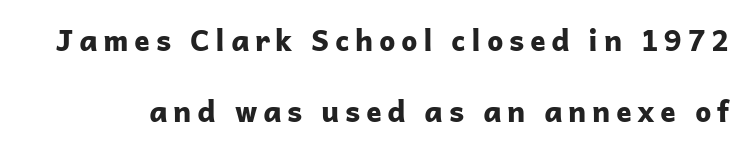
{"serif": "no", "italic": "no", "bold": "yes", "weight": "bold", "width": "normal", "stroke_contrast": "low", "x_height": "medium", "monospaced": "no", "underline": "no", "line_spacing": "loose", "line_spacing_ratio": 2.45, "glyph_px": 29}
